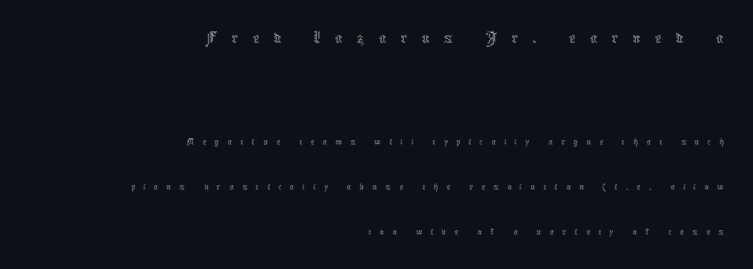
Q: Is the text bold? A: No.
Q: Is the text italic (slanted)? A: No, it is upright.
Q: Is the text underlined? A: No.
Q: How is the paragraph aligned? A: Right-aligned.
Q: Is the spacing between letters normal or unusually wide? A: Unusually wide.
Q: Is the spacing between lines tight, normal or loose? A: Loose.
Q: Which block of text is set in a larger size, the first (top) or the second (bottom)? A: The first (top) one.
Q: Width (condensed, normal, or wide)? A: Condensed.
Q: x-height? A: Medium.
Q: Monospaced? A: No.
